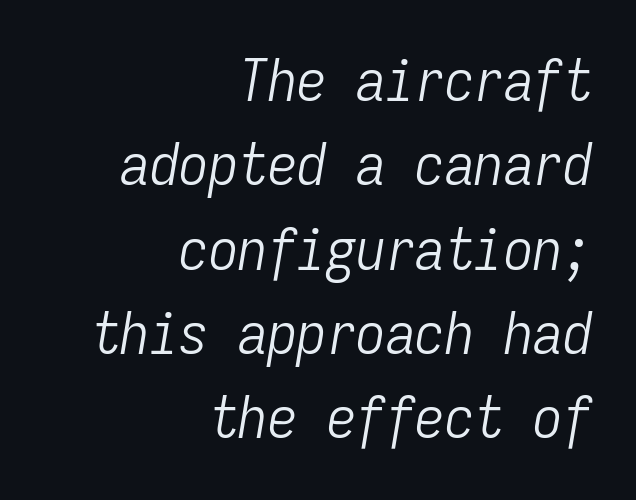
{"italic": "yes", "lean": "right", "slant_degrees": 9, "bold": "no", "weight": "light", "width": "condensed", "stroke_contrast": "low", "x_height": "medium", "monospaced": "yes", "underline": "no", "align": "right", "line_spacing": "normal", "line_spacing_ratio": 1.43, "letter_spacing": "normal", "letter_spacing_em": 0.0, "glyph_px": 59}
